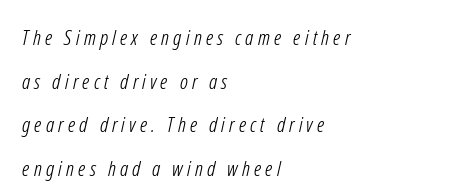
The image shows 21 px text type; set left-aligned, loose line spacing (2.08x), unusually wide letter spacing (+0.2 em), not underlined.
